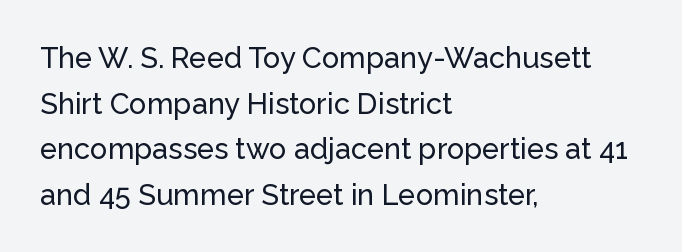
{"serif": "no", "italic": "no", "width": "normal", "stroke_contrast": "low", "x_height": "medium", "monospaced": "no", "underline": "no", "align": "left", "line_spacing": "normal", "line_spacing_ratio": 1.57, "letter_spacing": "normal", "letter_spacing_em": 0.0, "glyph_px": 29}
